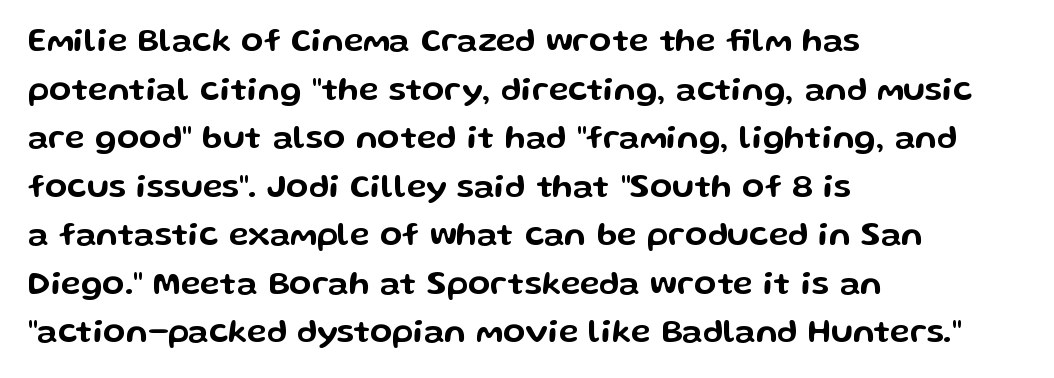
Q: Is the text italic (slanted)? A: No, it is upright.
Q: Is the typeface a serif or a sans-serif typeface? A: Sans-serif.
Q: Is the text underlined? A: No.
Q: How is the paragraph aligned? A: Left-aligned.
Q: Is the spacing between letters normal or unusually wide? A: Normal.
Q: Is the spacing between lines tight, normal or loose? A: Normal.
Q: Width (condensed, normal, or wide)? A: Wide.
Q: Stroke contrast? A: Low.
Q: x-height? A: Medium.
Q: Monospaced? A: No.
